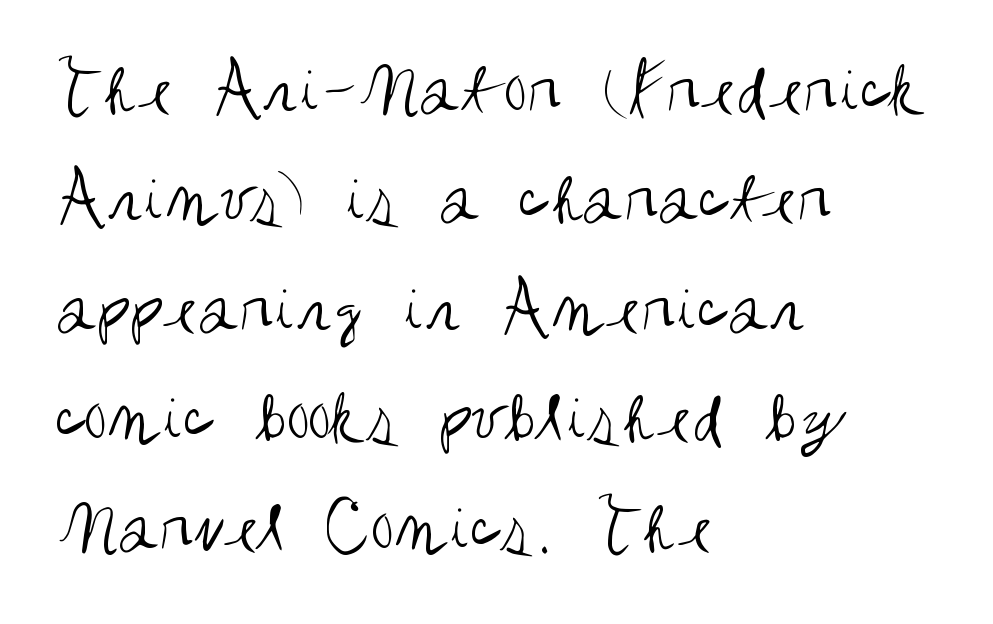
Q: Is the text bold? A: No.
Q: Is the typeface a serif or a sans-serif typeface? A: Sans-serif.
Q: Is the text underlined? A: No.
Q: How is the paragraph aligned? A: Left-aligned.
Q: Is the spacing between letters normal or unusually wide? A: Normal.
Q: Is the spacing between lines tight, normal or loose? A: Normal.
Q: Width (condensed, normal, or wide)? A: Condensed.
Q: Stroke contrast? A: Medium.
Q: x-height? A: Large.
Q: Monospaced? A: No.
